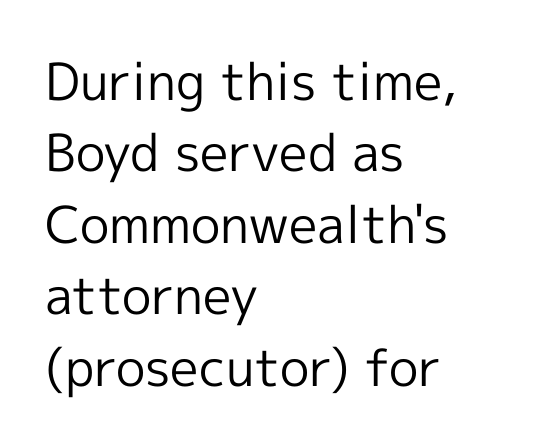
The face used here is a sans, in the tradition of grotesques and geometrics. Glance below the letters and you will spot only blank space. Students, note that the glyphs here touch the page at normal intervals. Looks like regular typesetting: each glyph gets only the width it needs. The lettering stays uniformly vertical, giving the passage a roman look.
